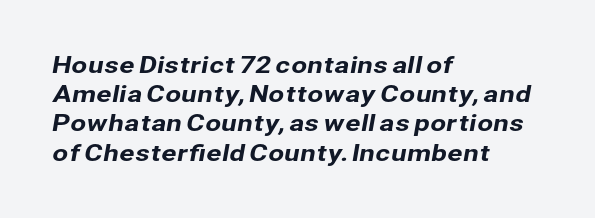
This rendering features lettering with no underline. Leading: standard. This rendering uses left alignment, leaving the right contour irregular. The passage shown has conventional tracking throughout.
